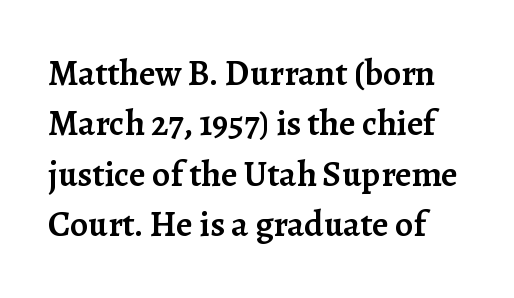
The image shows 36 px semibold serif type, upright; set normal line spacing (1.4x), normal letter spacing, not underlined; low stroke contrast and a medium x-height.
